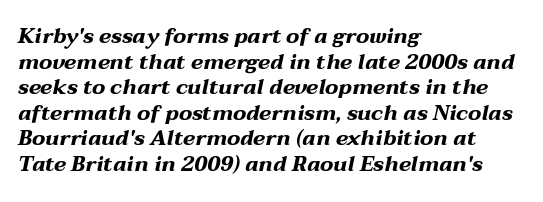
The image shows 21 px bold type, italic (leaning right); set left-aligned, line spacing 1.22x, normal letter spacing, not underlined.
